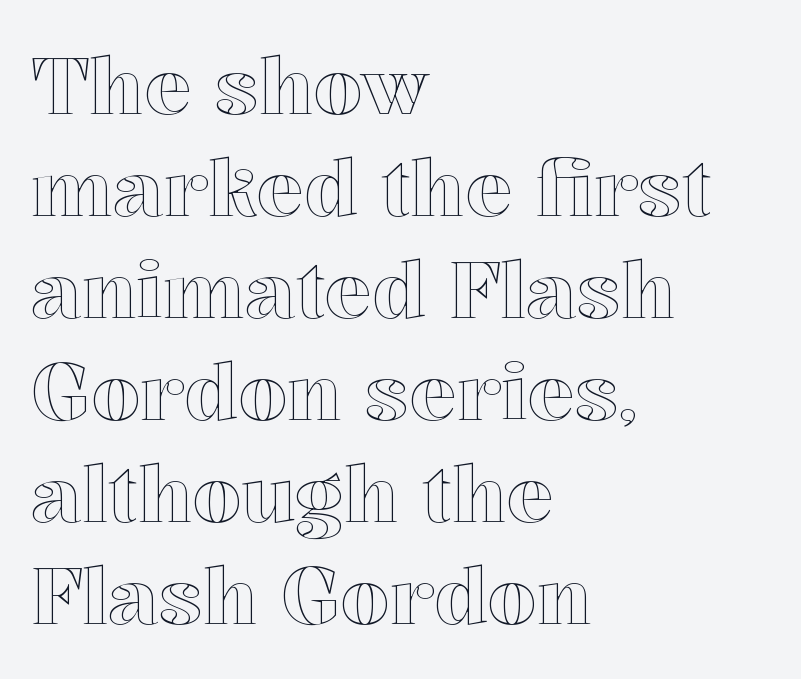
{"italic": "no", "width": "normal", "x_height": "medium", "monospaced": "no", "underline": "no", "align": "left", "line_spacing": "normal", "line_spacing_ratio": 1.29, "letter_spacing": "normal", "letter_spacing_em": 0.0, "glyph_px": 79}
